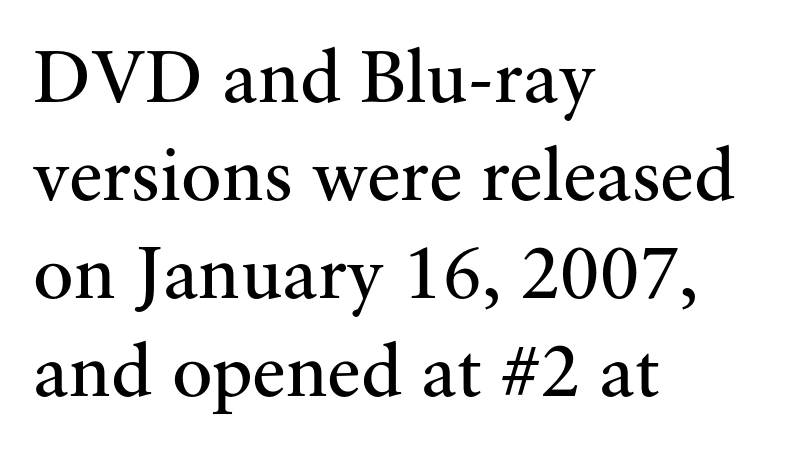
Anything drawn beneath the words? Only blank space. Spacing verdict: proportional, widths tailored to each character. The letters look calm and open, with moderate or lighter stems. Check where the strokes stop: tiny serifs finish them off. Layout note: lines flush left. How would I describe the line gaps? Plain and ordinary.
